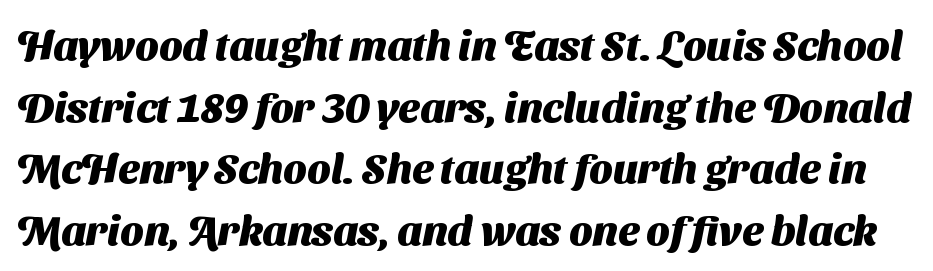
Q: Is the text bold? A: Yes.
Q: Is the typeface a serif or a sans-serif typeface? A: Sans-serif.
Q: Is the text underlined? A: No.
Q: Is the spacing between letters normal or unusually wide? A: Normal.
Q: Is the spacing between lines tight, normal or loose? A: Normal.
Q: Width (condensed, normal, or wide)? A: Normal.
Q: Stroke contrast? A: Medium.
Q: x-height? A: Medium.
Q: Monospaced? A: No.
